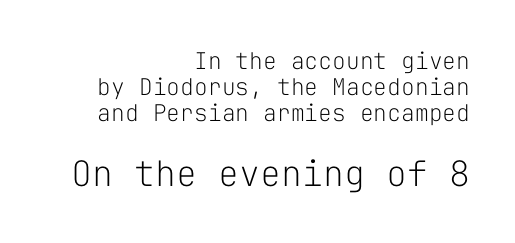
The image shows 35 px light sans-serif type, upright, monospaced; set right-aligned, tight line spacing (1.12x), normal letter spacing, not underlined; the second (bottom) block is 1.52x larger; low stroke contrast and a medium x-height.
